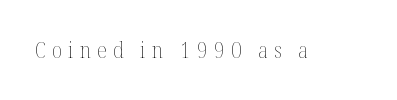
{"italic": "no", "bold": "no", "underline": "no", "letter_spacing": "wide", "letter_spacing_em": 0.29, "glyph_px": 21}
